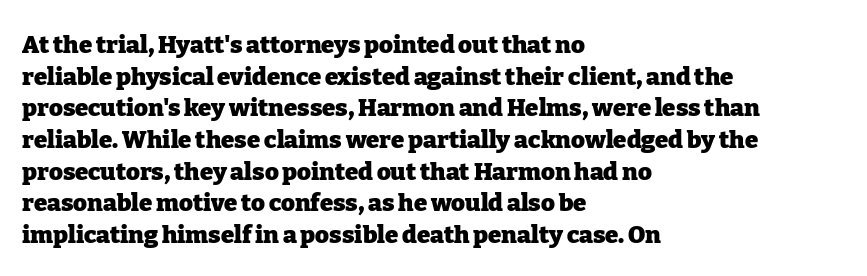
{"italic": "no", "bold": "yes", "underline": "no", "align": "left", "line_spacing": "normal", "line_spacing_ratio": 1.32, "letter_spacing": "normal", "letter_spacing_em": 0.0, "glyph_px": 24}
